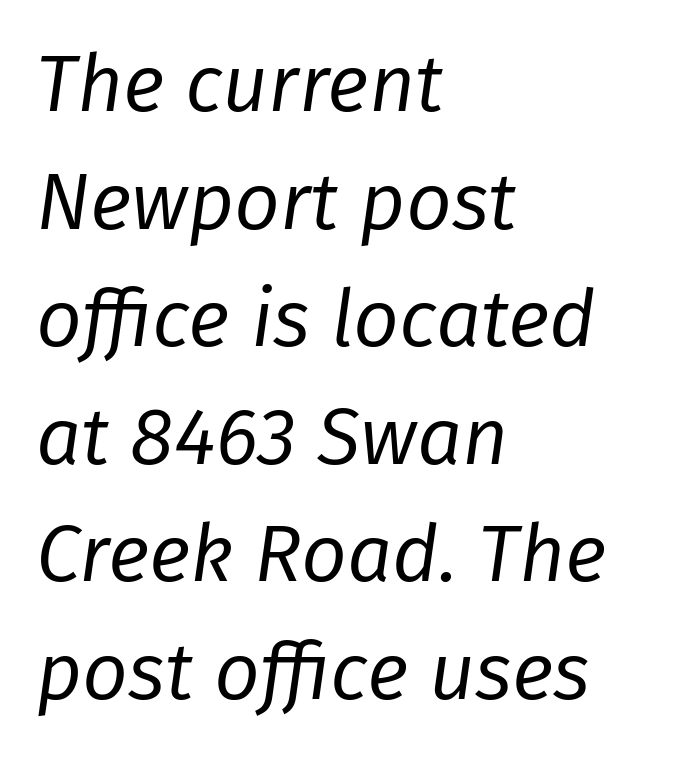
{"italic": "yes", "lean": "right", "slant_degrees": 8, "bold": "no", "weight": "regular", "width": "normal", "stroke_contrast": "low", "x_height": "medium", "monospaced": "no", "underline": "no", "align": "left", "line_spacing": "normal", "line_spacing_ratio": 1.47, "letter_spacing": "normal", "letter_spacing_em": 0.0, "glyph_px": 80}
